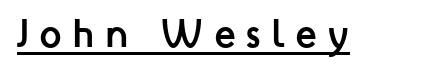
{"serif": "no", "italic": "no", "bold": "yes", "weight": "semibold", "width": "normal", "stroke_contrast": "low", "x_height": "medium", "monospaced": "no", "underline": "yes", "letter_spacing": "wide", "letter_spacing_em": 0.25, "glyph_px": 40}
